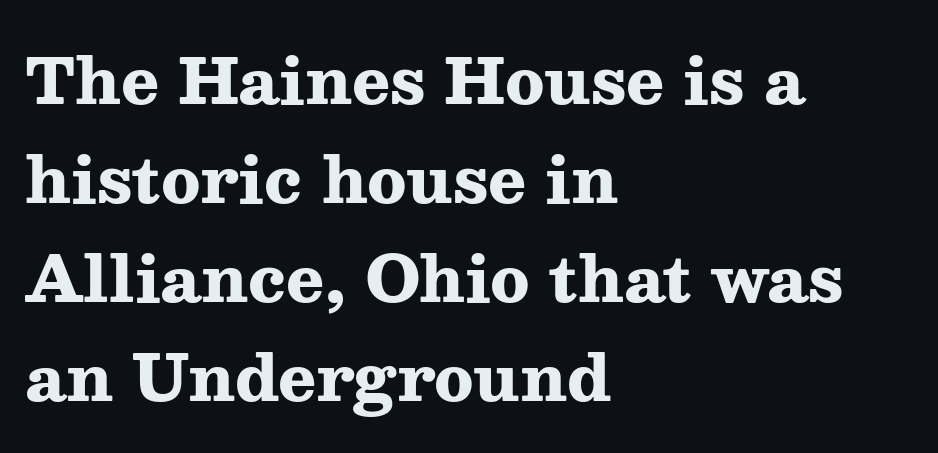
It's the straight-up-and-down kind of type. I'd describe the lettering as bold — thick and assertive. These lines are rendered in a variable-pitch font. Look at the bottom of the vertical strokes: they flare into serifs here. Compared with typical body copy, the letter spacing here is the same.
